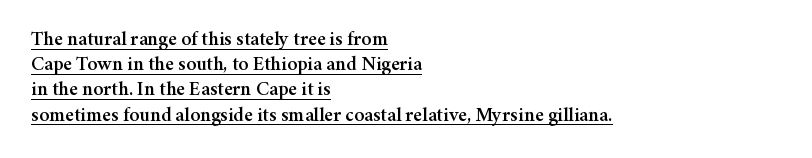
Q: Is the text italic (slanted)? A: No, it is upright.
Q: Is the text underlined? A: Yes.
Q: How is the paragraph aligned? A: Left-aligned.
Q: Is the spacing between letters normal or unusually wide? A: Normal.
Q: Is the spacing between lines tight, normal or loose? A: Normal.
